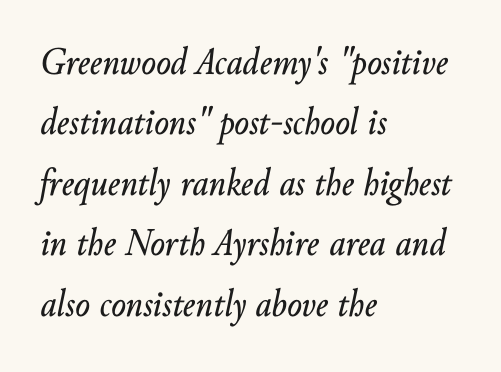
Is this a fixed-width face? No — the glyphs have proportional, varying widths. The lettering tilts uniformly, giving the passage an italic look. Regular leading. The area under the type is left untouched. Compared with typical body copy, the letter spacing here is the same.
